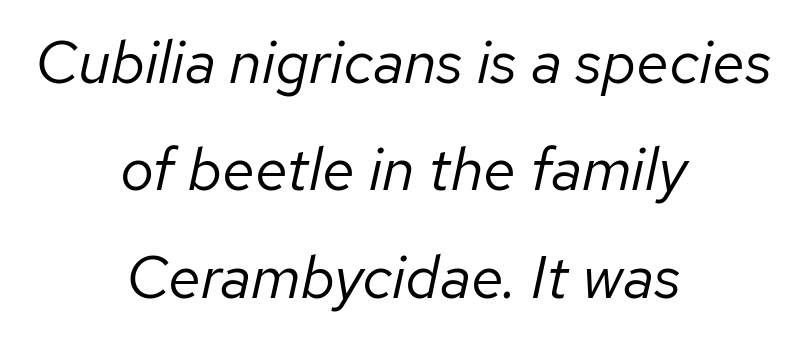
{"italic": "yes", "lean": "right", "slant_degrees": 12, "bold": "no", "weight": "regular", "width": "normal", "stroke_contrast": "low", "x_height": "medium", "monospaced": "no", "underline": "no", "align": "center", "line_spacing_ratio": 1.79, "letter_spacing": "normal", "letter_spacing_em": 0.0, "glyph_px": 60}
